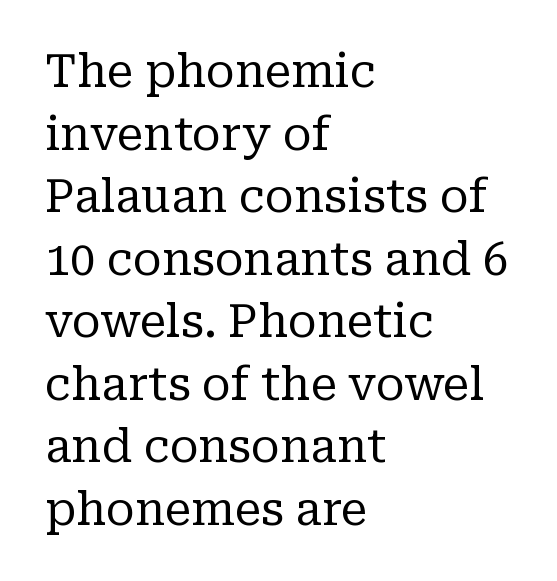
Q: Is the text bold? A: No.
Q: Is the text italic (slanted)? A: No, it is upright.
Q: Is the typeface a serif or a sans-serif typeface? A: Serif.
Q: Is the text underlined? A: No.
Q: How is the paragraph aligned? A: Left-aligned.
Q: Is the spacing between letters normal or unusually wide? A: Normal.
Q: Is the spacing between lines tight, normal or loose? A: Normal.
Q: Width (condensed, normal, or wide)? A: Normal.
Q: Stroke contrast? A: Low.
Q: x-height? A: Medium.
Q: Monospaced? A: No.
